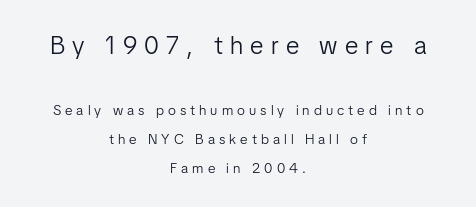
{"italic": "no", "bold": "no", "underline": "no", "align": "center", "line_spacing": "loose", "line_spacing_ratio": 2.07, "letter_spacing": "wide", "letter_spacing_em": 0.29, "larger_block": "first", "size_ratio": 1.79, "glyph_px": 25}
